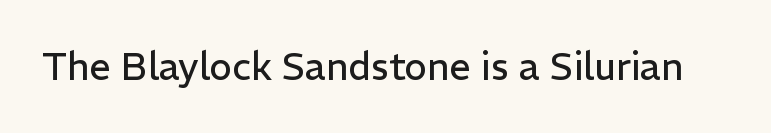
{"serif": "no", "italic": "no", "bold": "no", "weight": "regular", "width": "normal", "stroke_contrast": "low", "x_height": "medium", "monospaced": "no", "underline": "no", "letter_spacing": "normal", "letter_spacing_em": 0.0, "glyph_px": 38}
